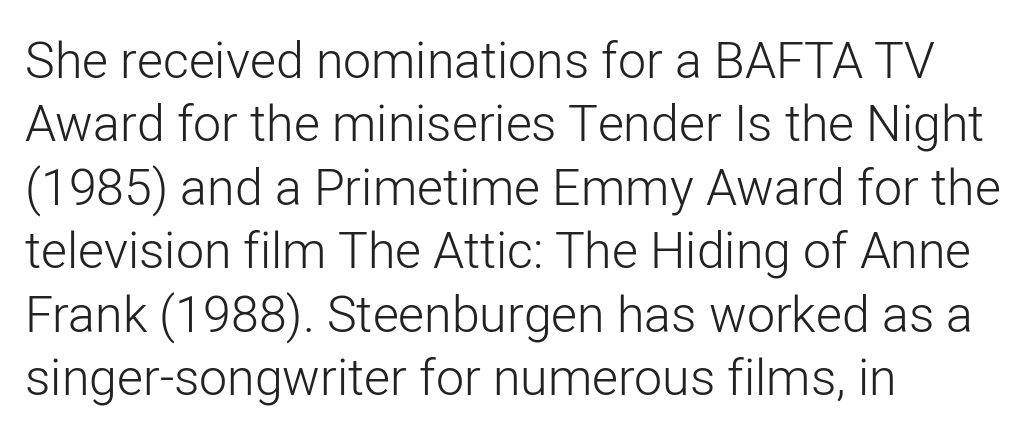
Q: Is the text bold? A: No.
Q: Is the text italic (slanted)? A: No, it is upright.
Q: Is the typeface a serif or a sans-serif typeface? A: Sans-serif.
Q: Is the text underlined? A: No.
Q: How is the paragraph aligned? A: Left-aligned.
Q: Is the spacing between letters normal or unusually wide? A: Normal.
Q: Is the spacing between lines tight, normal or loose? A: Normal.
Q: Width (condensed, normal, or wide)? A: Normal.
Q: Stroke contrast? A: Low.
Q: x-height? A: Medium.
Q: Monospaced? A: No.
